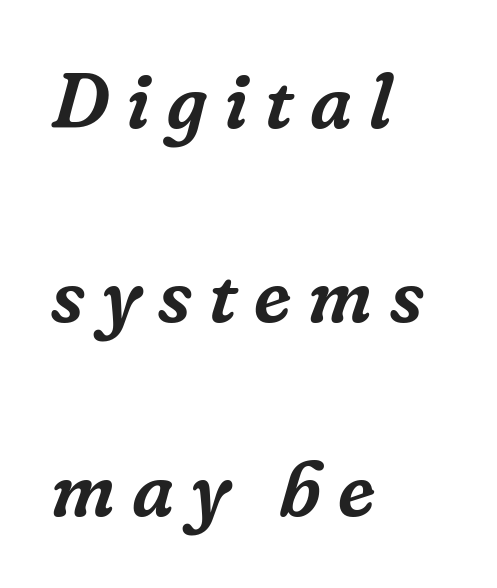
Letterform terminals end in serifs throughout the passage. A typesetter would call this leading open, well beyond the default. A typesetter would call this proportional, since set widths differ per character. Letters rest on an invisible, unmarked baseline. Designer's note — italics engaged.
